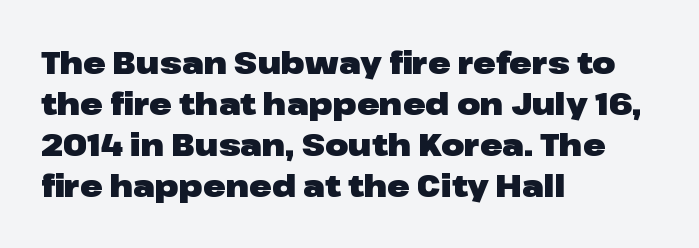
{"serif": "no", "italic": "no", "bold": "yes", "weight": "heavy", "width": "wide", "stroke_contrast": "low", "x_height": "medium", "monospaced": "no", "underline": "no", "align": "left", "line_spacing": "normal", "line_spacing_ratio": 1.37, "letter_spacing": "normal", "letter_spacing_em": 0.0, "glyph_px": 30}
